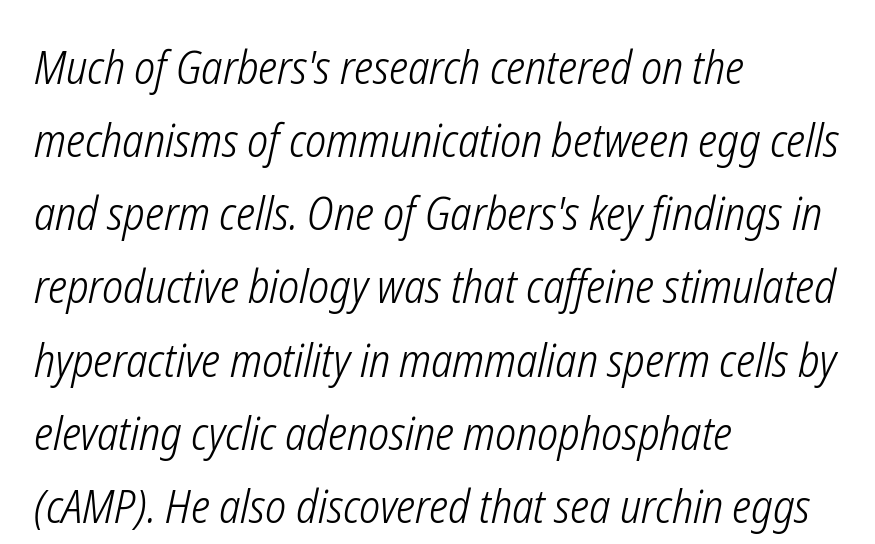
{"italic": "yes", "lean": "right", "slant_degrees": 12, "bold": "no", "weight": "light", "width": "condensed", "stroke_contrast": "low", "x_height": "medium", "monospaced": "no", "underline": "no", "align": "left", "line_spacing": "normal", "line_spacing_ratio": 1.59, "letter_spacing": "normal", "letter_spacing_em": 0.0, "glyph_px": 46}
